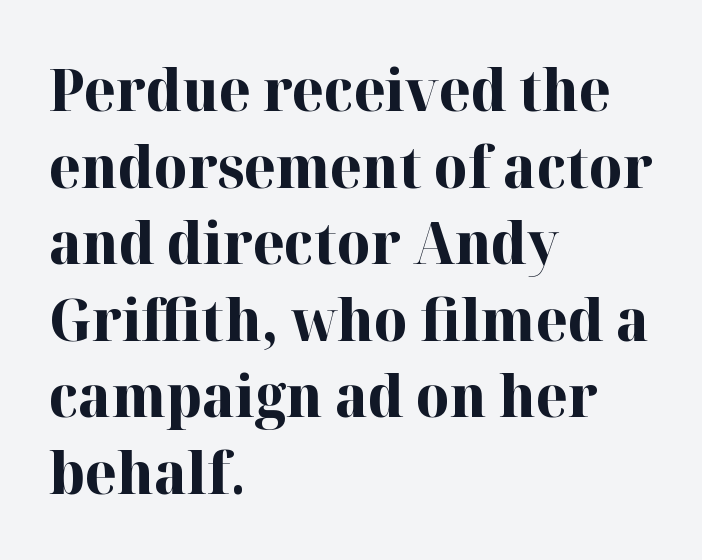
{"serif": "yes", "italic": "no", "bold": "yes", "weight": "bold", "width": "normal", "stroke_contrast": "high", "x_height": "medium", "monospaced": "no", "underline": "no", "align": "left", "line_spacing": "normal", "line_spacing_ratio": 1.32, "letter_spacing": "normal", "letter_spacing_em": 0.0, "glyph_px": 58}
